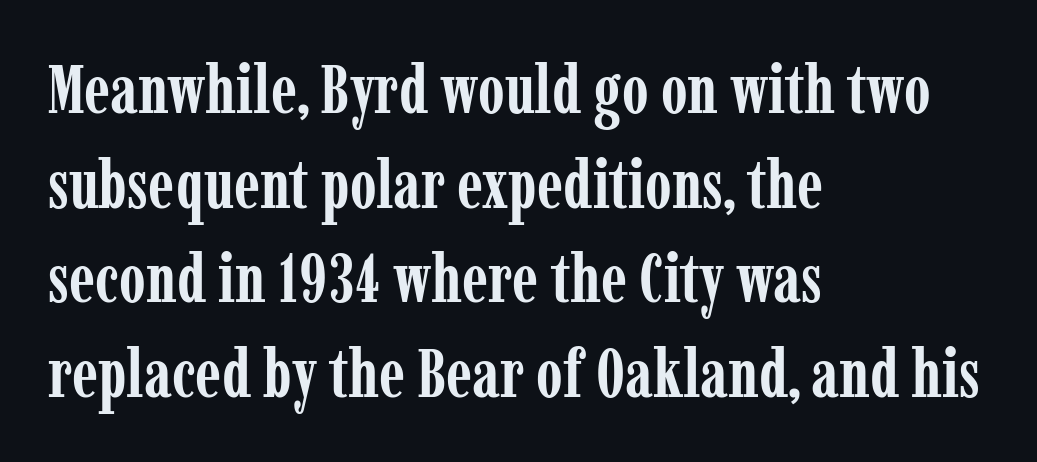
{"serif": "yes", "italic": "no", "bold": "yes", "weight": "semibold", "width": "condensed", "stroke_contrast": "low", "x_height": "medium", "monospaced": "no", "underline": "no", "align": "left", "line_spacing": "normal", "line_spacing_ratio": 1.39, "letter_spacing": "normal", "letter_spacing_em": 0.0, "glyph_px": 68}
